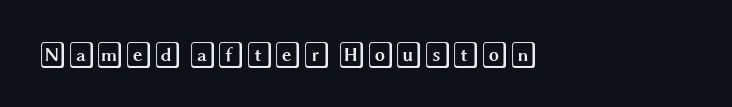
Q: Is the text italic (slanted)? A: No, it is upright.
Q: Is the text underlined? A: No.
Q: Is the spacing between letters normal or unusually wide? A: Normal.
